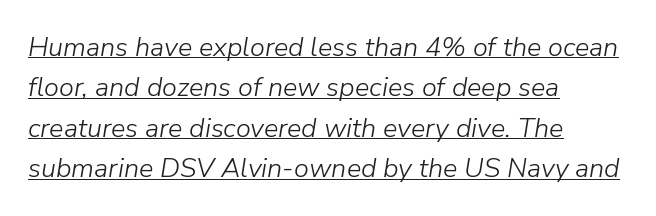
Q: Is the text bold? A: No.
Q: Is the text italic (slanted)? A: Yes, it leans right by about 9 degrees.
Q: Is the text underlined? A: Yes.
Q: How is the paragraph aligned? A: Left-aligned.
Q: Is the spacing between letters normal or unusually wide? A: Normal.
Q: Is the spacing between lines tight, normal or loose? A: Normal.
